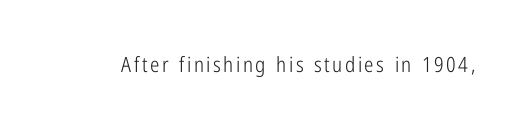
Q: Is the text bold? A: No.
Q: Is the text italic (slanted)? A: No, it is upright.
Q: Is the text underlined? A: No.
